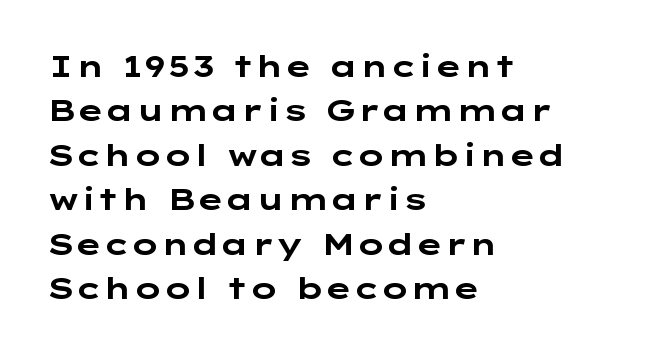
The image shows 30 px bold, wide sans-serif type, upright; set left-aligned, normal line spacing (1.48x), normal letter spacing, not underlined; low stroke contrast and a medium x-height.
